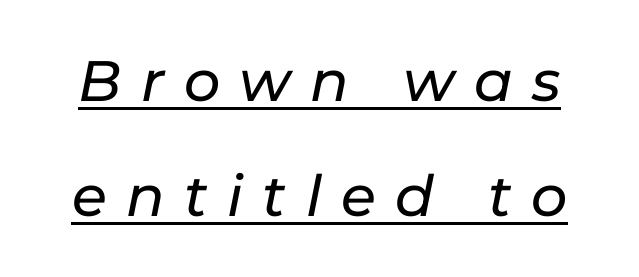
The image shows 57 px text type, italic (leaning right); set loose line spacing (2.02x), unusually wide letter spacing (+0.34 em), underlined; low stroke contrast and a medium x-height.
